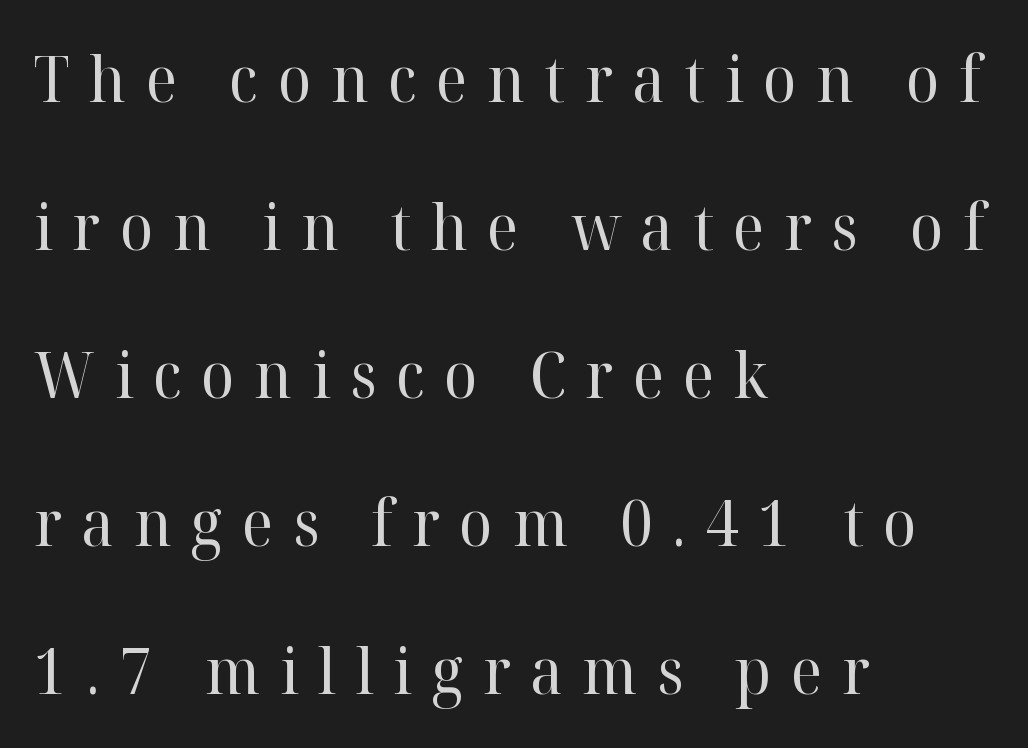
Q: Is the text bold? A: No.
Q: Is the text italic (slanted)? A: No, it is upright.
Q: Is the typeface a serif or a sans-serif typeface? A: Serif.
Q: Is the text underlined? A: No.
Q: How is the paragraph aligned? A: Left-aligned.
Q: Is the spacing between letters normal or unusually wide? A: Unusually wide.
Q: Is the spacing between lines tight, normal or loose? A: Loose.
Q: Width (condensed, normal, or wide)? A: Normal.
Q: Stroke contrast? A: High.
Q: x-height? A: Medium.
Q: Monospaced? A: No.
